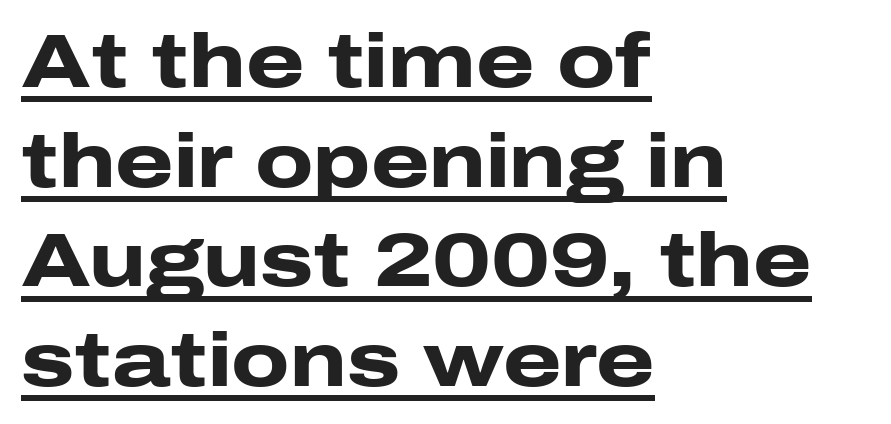
Q: Is the text bold? A: Yes.
Q: Is the text italic (slanted)? A: No, it is upright.
Q: Is the typeface a serif or a sans-serif typeface? A: Sans-serif.
Q: Is the text underlined? A: Yes.
Q: How is the paragraph aligned? A: Left-aligned.
Q: Is the spacing between letters normal or unusually wide? A: Normal.
Q: Is the spacing between lines tight, normal or loose? A: Normal.
Q: Width (condensed, normal, or wide)? A: Wide.
Q: Stroke contrast? A: Low.
Q: x-height? A: Medium.
Q: Monospaced? A: No.
